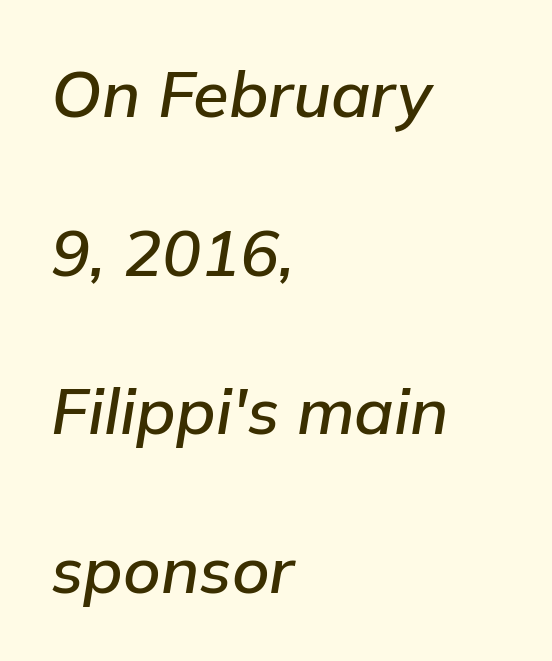
The image shows 65 px text type, italic (leaning right); set left-aligned, loose line spacing (2.44x), normal letter spacing, not underlined; low stroke contrast and a medium x-height.
